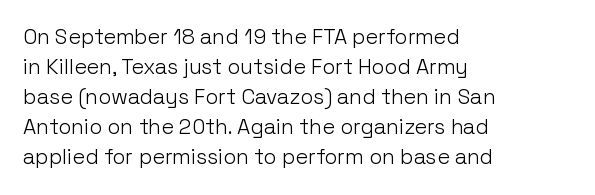
{"italic": "no", "bold": "no", "underline": "no", "align": "left", "line_spacing": "normal", "line_spacing_ratio": 1.43, "letter_spacing": "normal", "letter_spacing_em": 0.0, "glyph_px": 21}
